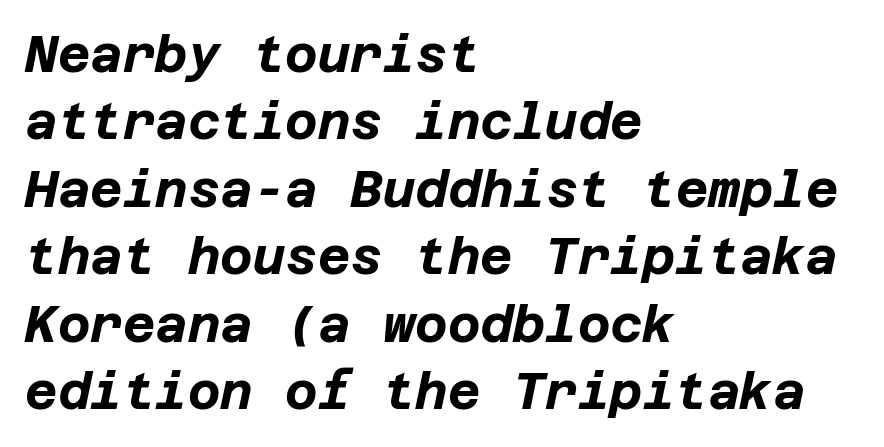
Q: Is the text bold? A: Yes.
Q: Is the text italic (slanted)? A: Yes, it leans right by about 12 degrees.
Q: Is the text underlined? A: No.
Q: How is the paragraph aligned? A: Left-aligned.
Q: Is the spacing between letters normal or unusually wide? A: Normal.
Q: Is the spacing between lines tight, normal or loose? A: Normal.
Q: Width (condensed, normal, or wide)? A: Normal.
Q: Stroke contrast? A: Low.
Q: x-height? A: Large.
